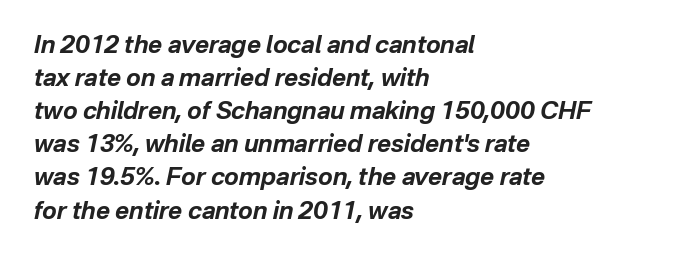
Q: Is the text bold? A: Yes.
Q: Is the text italic (slanted)? A: Yes, it leans right by about 12 degrees.
Q: Is the text underlined? A: No.
Q: How is the paragraph aligned? A: Left-aligned.
Q: Is the spacing between letters normal or unusually wide? A: Normal.
Q: Is the spacing between lines tight, normal or loose? A: Normal.
